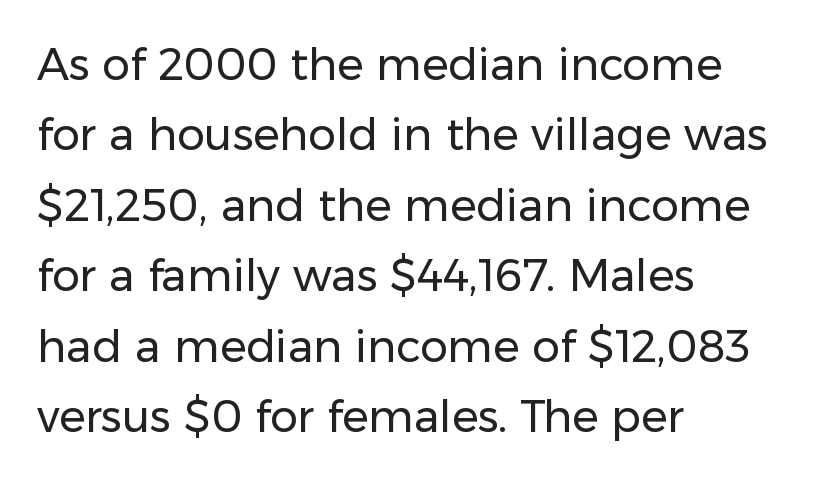
Q: Is the text bold? A: No.
Q: Is the text italic (slanted)? A: No, it is upright.
Q: Is the typeface a serif or a sans-serif typeface? A: Sans-serif.
Q: Is the text underlined? A: No.
Q: How is the paragraph aligned? A: Left-aligned.
Q: Is the spacing between letters normal or unusually wide? A: Normal.
Q: Is the spacing between lines tight, normal or loose? A: Normal.
Q: Width (condensed, normal, or wide)? A: Normal.
Q: Stroke contrast? A: Low.
Q: x-height? A: Medium.
Q: Monospaced? A: No.
